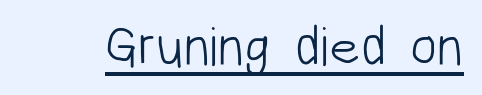
{"serif": "no", "italic": "no", "bold": "no", "weight": "light", "width": "condensed", "stroke_contrast": "low", "x_height": "large", "monospaced": "no", "underline": "yes", "letter_spacing": "normal", "letter_spacing_em": 0.0, "glyph_px": 56}
